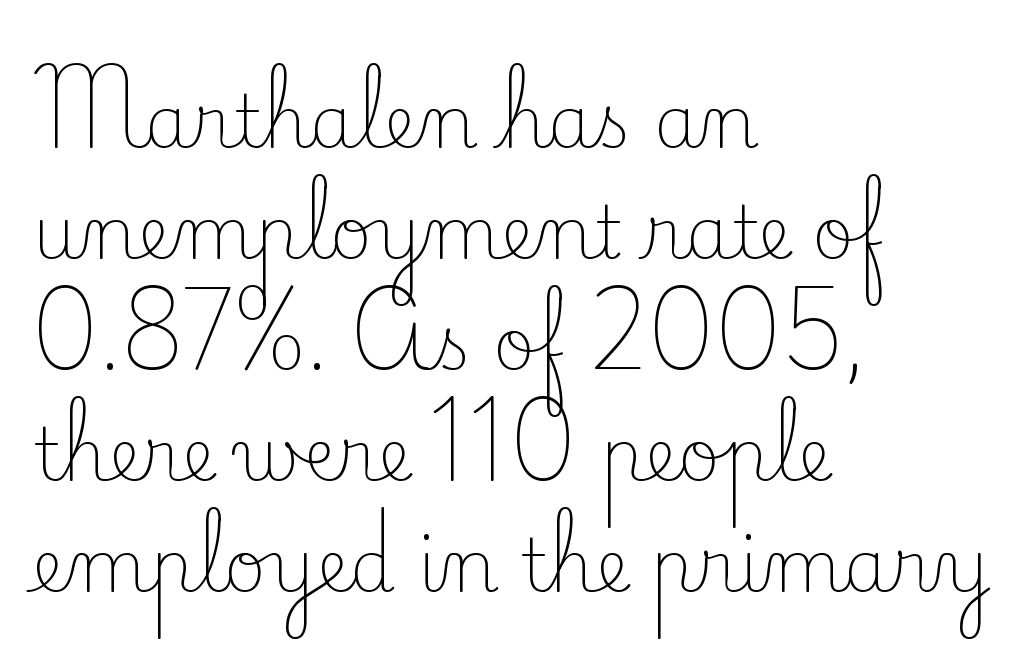
Italic? Not at all — the glyphs are vertical. The block of text has a typical density, with ordinary space between rows. The rendering uses natural spacing where letterforms have individual widths. Clear beneath every line of the passage. Look at the tracking — it's just the regular setting, nothing added.
